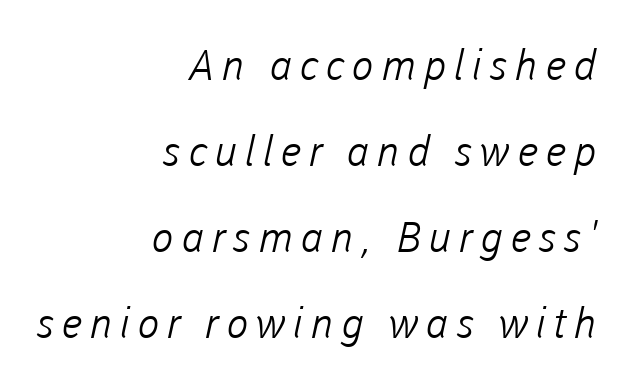
Q: Is the text bold? A: No.
Q: Is the typeface a serif or a sans-serif typeface? A: Sans-serif.
Q: Is the text underlined? A: No.
Q: How is the paragraph aligned? A: Right-aligned.
Q: Is the spacing between lines tight, normal or loose? A: Loose.
Q: Width (condensed, normal, or wide)? A: Normal.
Q: Stroke contrast? A: Low.
Q: x-height? A: Medium.
Q: Monospaced? A: No.
